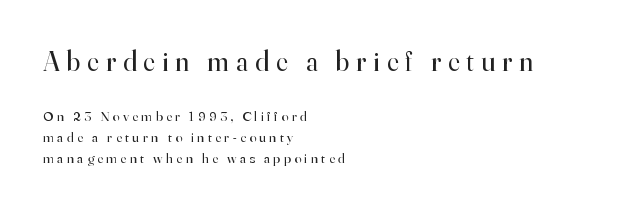
Whoever set this made the first block the dominant, larger element. The type sits square on the baseline with zero lean. Unbolded letterforms with no extra heft. Check where the strokes stop: tiny serifs finish them off.
